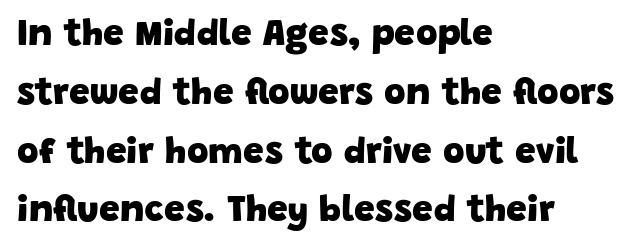
{"serif": "no", "bold": "yes", "weight": "heavy", "width": "normal", "stroke_contrast": "low", "x_height": "large", "monospaced": "no", "underline": "no", "align": "left", "line_spacing": "normal", "line_spacing_ratio": 1.59, "letter_spacing": "normal", "letter_spacing_em": 0.0, "glyph_px": 37}
